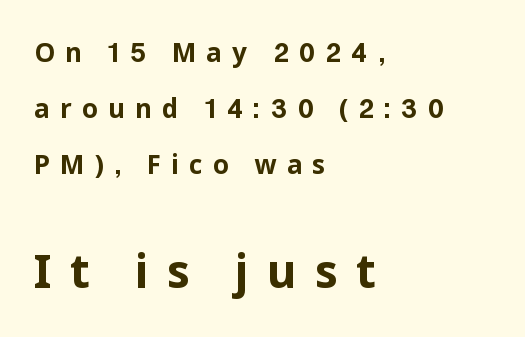
{"serif": "no", "italic": "no", "bold": "yes", "weight": "bold", "width": "normal", "stroke_contrast": "low", "x_height": "medium", "monospaced": "no", "underline": "no", "align": "left", "line_spacing": "loose", "line_spacing_ratio": 2.15, "letter_spacing": "wide", "letter_spacing_em": 0.39, "larger_block": "second", "size_ratio": 1.77, "glyph_px": 46}
